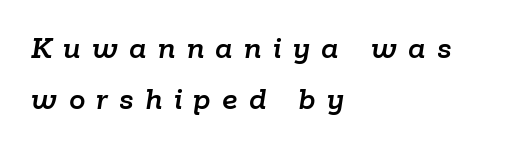
A typesetter would call this proportional, since set widths differ per character. The text block is weighted toward the left margin, trailing off unevenly rightward. This rendering features lettering with no underline. These lines have a slow, spaced-out rhythm from letter to letter. Emphasis-style slanted type is in use.
